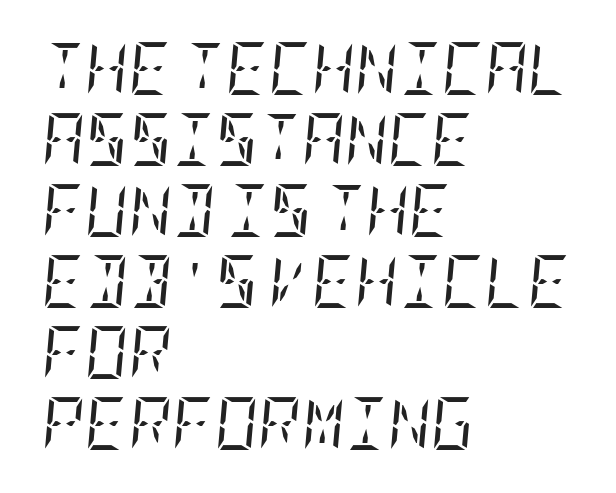
Q: Is the text bold? A: No.
Q: Is the text italic (slanted)? A: Yes, it leans right by about 5 degrees.
Q: Is the typeface a serif or a sans-serif typeface? A: Serif.
Q: Is the text underlined? A: No.
Q: How is the paragraph aligned? A: Left-aligned.
Q: Is the spacing between letters normal or unusually wide? A: Normal.
Q: Is the spacing between lines tight, normal or loose? A: Normal.
Q: Width (condensed, normal, or wide)? A: Condensed.
Q: Stroke contrast? A: Low.
Q: x-height? A: Large.
